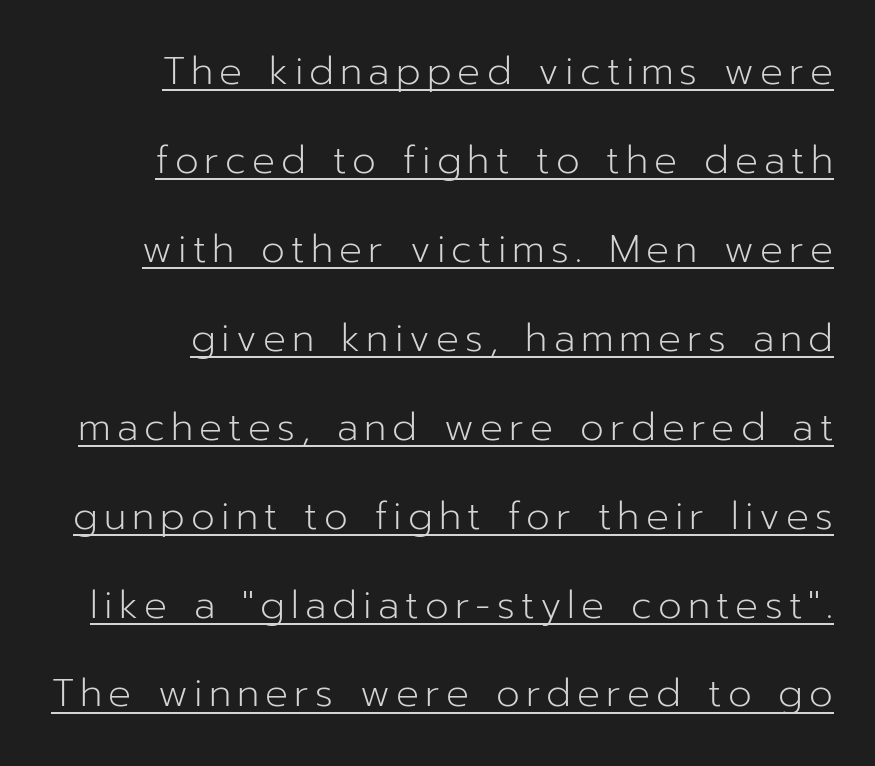
The image shows 38 px light sans-serif type, upright; set right-aligned, loose line spacing (2.34x), underlined; low stroke contrast and a medium x-height.
